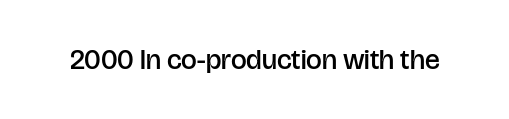
{"serif": "no", "italic": "no", "bold": "semi", "weight": "semibold", "width": "normal", "stroke_contrast": "low", "x_height": "large", "monospaced": "no", "underline": "no", "letter_spacing": "normal", "letter_spacing_em": 0.0, "glyph_px": 28}
